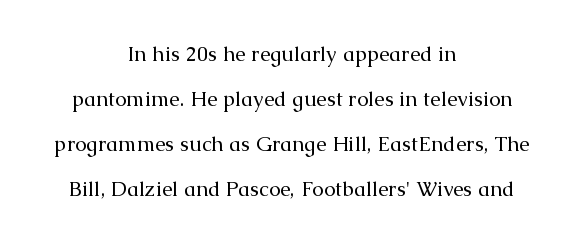
Q: Is the text bold? A: No.
Q: Is the text italic (slanted)? A: No, it is upright.
Q: Is the text underlined? A: No.
Q: How is the paragraph aligned? A: Centered.
Q: Is the spacing between letters normal or unusually wide? A: Normal.
Q: Is the spacing between lines tight, normal or loose? A: Loose.
